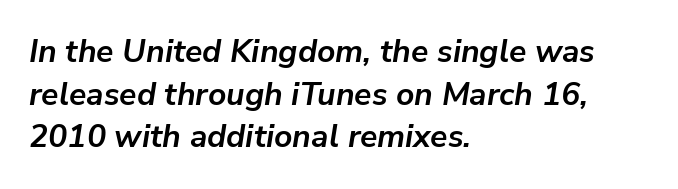
{"italic": "yes", "lean": "right", "slant_degrees": 9, "bold": "yes", "weight": "semibold", "width": "normal", "stroke_contrast": "low", "x_height": "medium", "monospaced": "no", "underline": "no", "align": "left", "line_spacing": "normal", "line_spacing_ratio": 1.33, "letter_spacing": "normal", "letter_spacing_em": 0.0, "glyph_px": 32}
